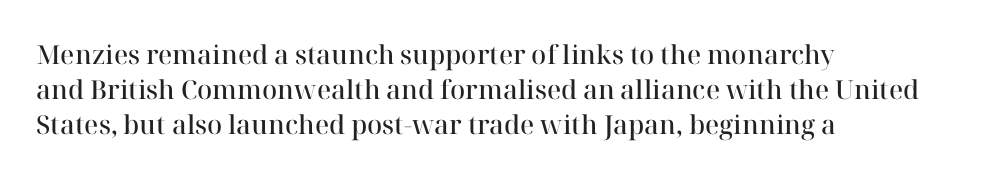
Q: Is the text bold? A: Semi-bold.
Q: Is the text italic (slanted)? A: No, it is upright.
Q: Is the text underlined? A: No.
Q: How is the paragraph aligned? A: Left-aligned.
Q: Is the spacing between letters normal or unusually wide? A: Normal.
Q: Is the spacing between lines tight, normal or loose? A: Normal.
